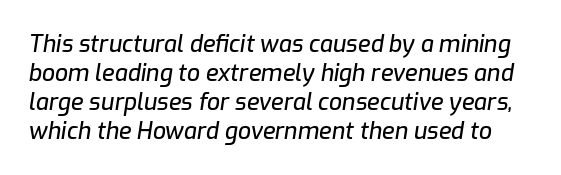
The image shows 23 px text type, italic (leaning right); set normal line spacing (1.26x), normal letter spacing, not underlined.
